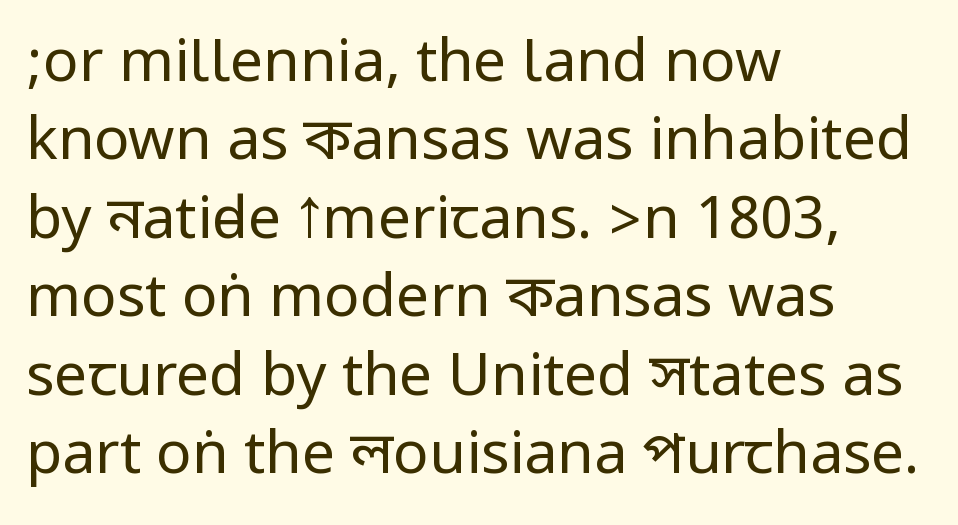
Q: Is the text bold? A: No.
Q: Is the text italic (slanted)? A: No, it is upright.
Q: Is the typeface a serif or a sans-serif typeface? A: Sans-serif.
Q: Is the text underlined? A: No.
Q: How is the paragraph aligned? A: Left-aligned.
Q: Is the spacing between letters normal or unusually wide? A: Normal.
Q: Is the spacing between lines tight, normal or loose? A: Normal.
Q: Width (condensed, normal, or wide)? A: Condensed.
Q: Stroke contrast? A: Low.
